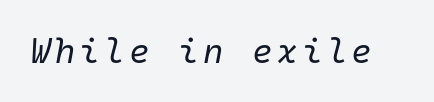
Q: Is the text bold? A: No.
Q: Is the text italic (slanted)? A: Yes, it leans right by about 10 degrees.
Q: Is the text underlined? A: No.
Q: Width (condensed, normal, or wide)? A: Normal.
Q: Stroke contrast? A: Low.
Q: x-height? A: Medium.
Q: Monospaced? A: Yes.
